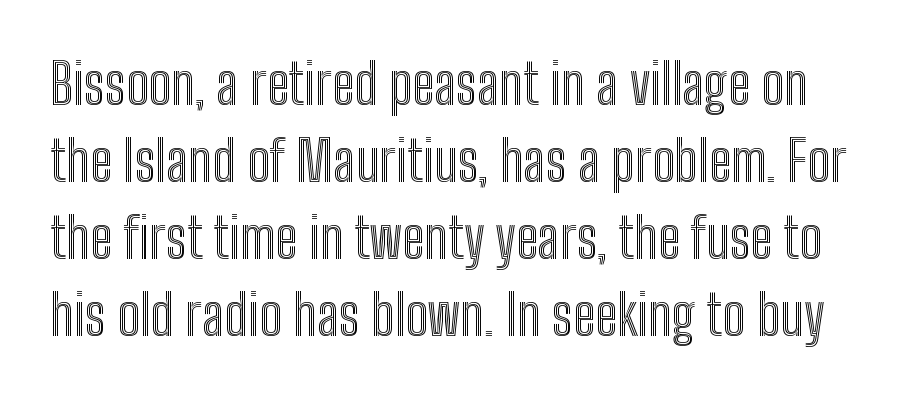
The image shows 55 px condensed type, upright; set normal line spacing (1.4x), normal letter spacing, not underlined; a medium x-height.
